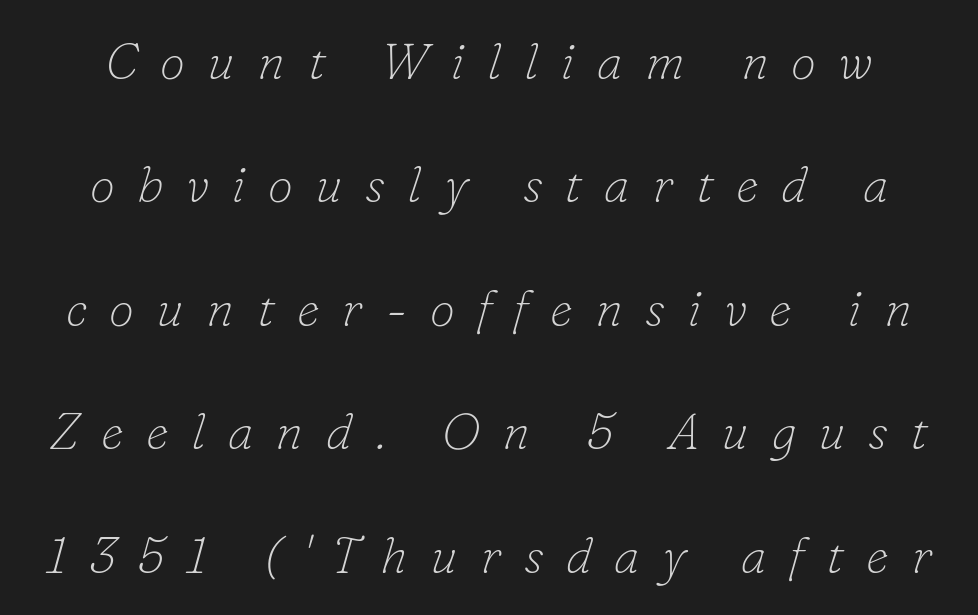
Q: Is the text bold? A: No.
Q: Is the text italic (slanted)? A: Yes, it leans right by about 16 degrees.
Q: Is the typeface a serif or a sans-serif typeface? A: Serif.
Q: Is the text underlined? A: No.
Q: Is the spacing between letters normal or unusually wide? A: Unusually wide.
Q: Is the spacing between lines tight, normal or loose? A: Loose.
Q: Width (condensed, normal, or wide)? A: Normal.
Q: Stroke contrast? A: Low.
Q: x-height? A: Small.
Q: Monospaced? A: No.
